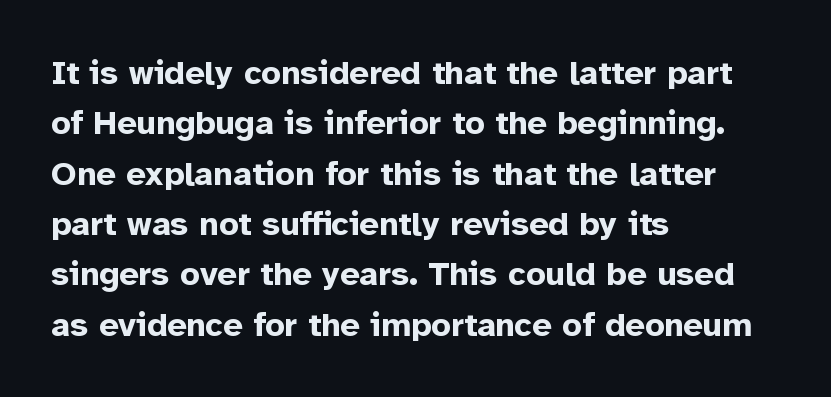
{"serif": "no", "italic": "no", "bold": "yes", "weight": "bold", "width": "normal", "stroke_contrast": "low", "x_height": "medium", "monospaced": "no", "underline": "no", "align": "left", "line_spacing": "normal", "line_spacing_ratio": 1.48, "letter_spacing": "normal", "letter_spacing_em": 0.0, "glyph_px": 34}
